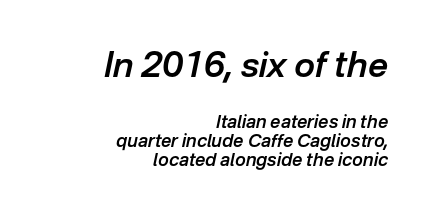
The lines are packed closely together with very little leading. The rendering keeps characters at their native spacing. Typeset ragged left — the right edge is the straight one. The letters advance in unequal steps, a hallmark of proportional type. Looking at the ascenders, they clearly lean. Firm but not heavy-handed strokes: this text is semibold.
